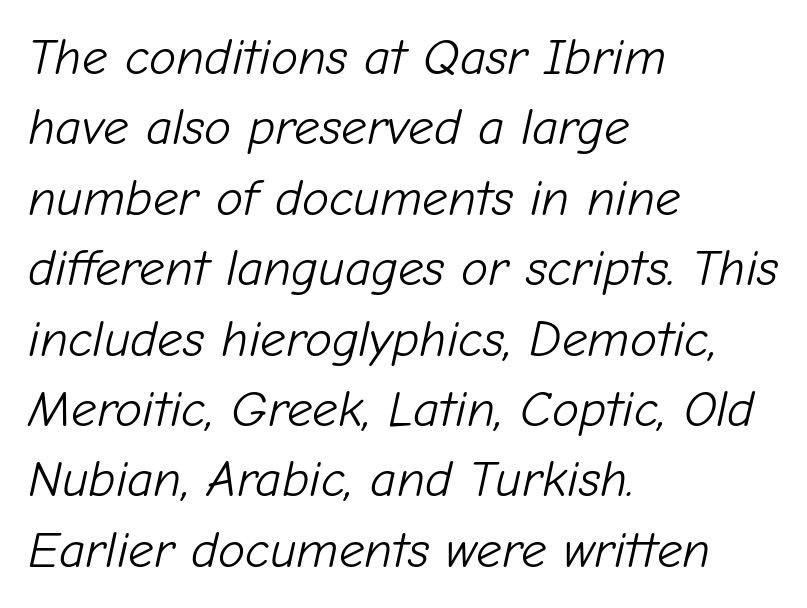
The line-height multiplier appears to be the usual default. The letters advance in unequal steps, a hallmark of proportional type. The specimen omits any rule beneath the text block's lines. A quiet, ordinary-to-light weight characterises the typeface. Line starts are locked; line ends wander.
